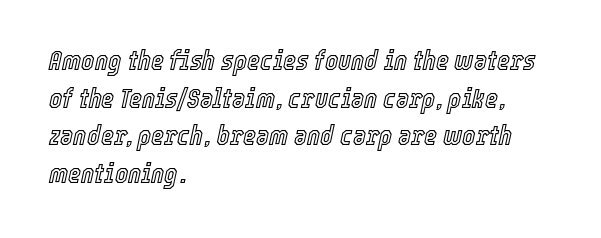
Q: Is the text italic (slanted)? A: Yes, it leans right by about 12 degrees.
Q: Is the text underlined? A: No.
Q: How is the paragraph aligned? A: Left-aligned.
Q: Is the spacing between letters normal or unusually wide? A: Normal.
Q: Is the spacing between lines tight, normal or loose? A: Normal.
Q: Width (condensed, normal, or wide)? A: Condensed.
Q: x-height? A: Medium.
Q: Monospaced? A: No.
